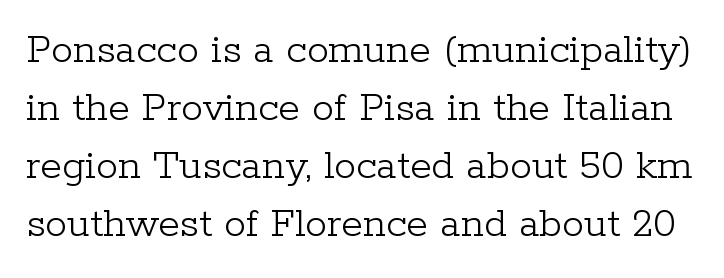
The leading is moderate, giving the passage an even texture. Descenders are the only things crossing below the line. Weight: regular or lighter. Posture: upright roman. The type family on display is of the serif kind. Honestly, the letter spacing is just normal — you wouldn't notice it.
